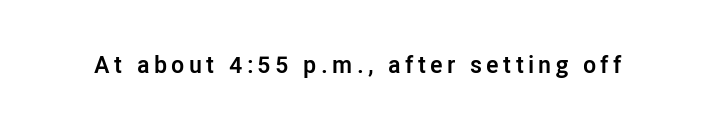
I'd describe the lettering as bold — thick and assertive. Quick note: underline off. It's the straight-up-and-down kind of type.
